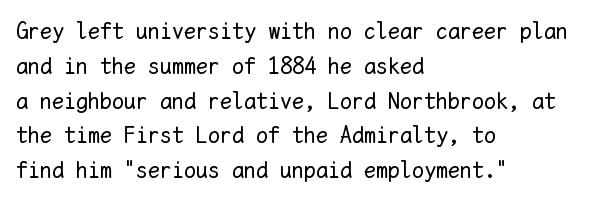
The image shows 24 px text type, upright; set left-aligned, normal line spacing (1.45x), normal letter spacing, not underlined.
